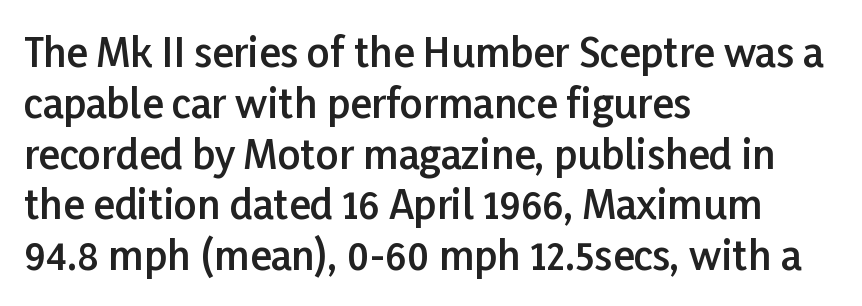
{"serif": "no", "italic": "no", "bold": "semi", "weight": "semibold", "width": "normal", "stroke_contrast": "low", "x_height": "medium", "monospaced": "no", "underline": "no", "align": "left", "line_spacing": "normal", "line_spacing_ratio": 1.27, "letter_spacing": "normal", "letter_spacing_em": 0.0, "glyph_px": 40}
